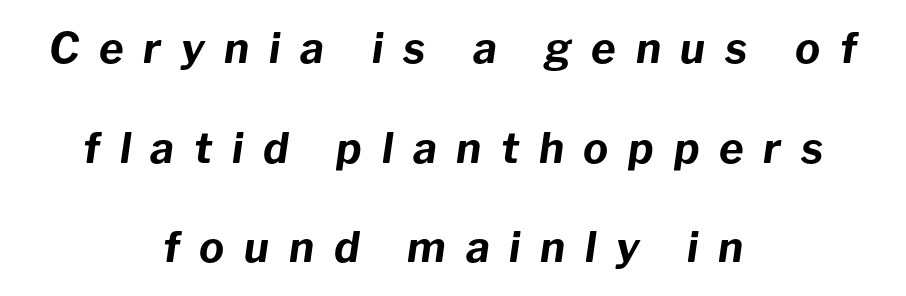
The image shows 42 px bold type, italic (leaning right); set centered, loose line spacing (2.37x), unusually wide letter spacing (+0.47 em), not underlined; low stroke contrast and a medium x-height.
